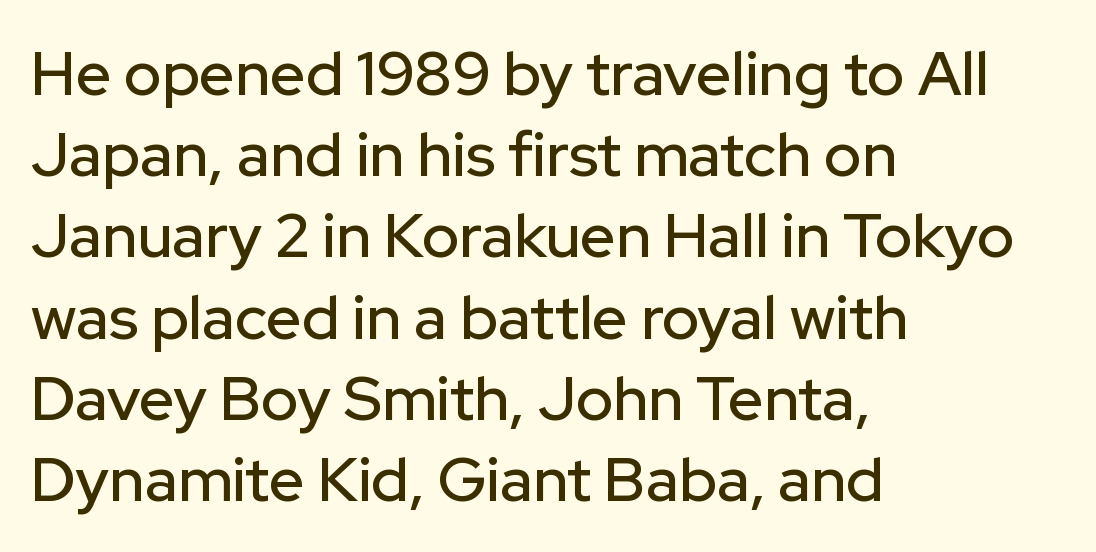
{"serif": "no", "italic": "no", "width": "normal", "stroke_contrast": "low", "x_height": "medium", "monospaced": "no", "underline": "no", "align": "left", "line_spacing": "normal", "line_spacing_ratio": 1.31, "letter_spacing": "normal", "letter_spacing_em": 0.0, "glyph_px": 62}
